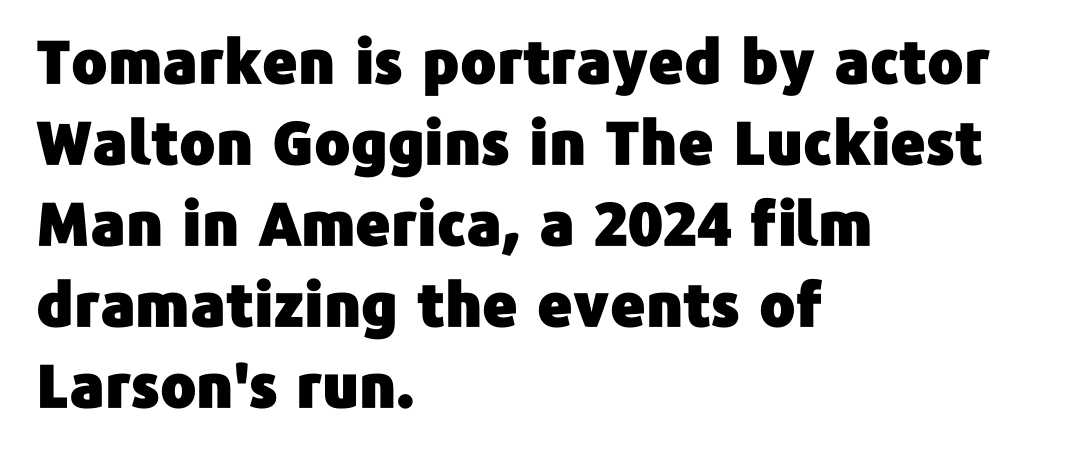
The image shows 60 px sans-serif type, upright; set left-aligned, normal line spacing (1.35x), normal letter spacing, not underlined; low stroke contrast and a medium x-height.
